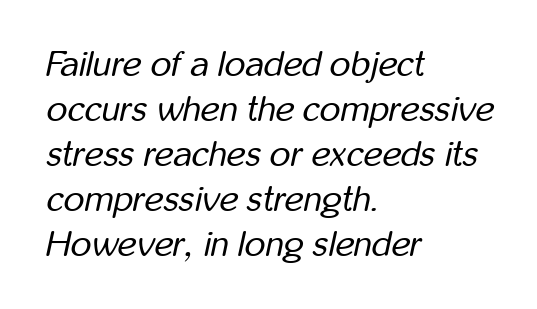
The image shows 36 px regular-weight, condensed type, italic (leaning right); set left-aligned, normal line spacing (1.25x), normal letter spacing, not underlined; low stroke contrast and a medium x-height.
